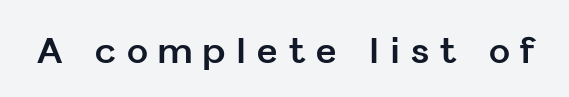
The image shows 35 px bold sans-serif type, upright; set unusually wide letter spacing (+0.31 em), not underlined; low stroke contrast and a medium x-height.
